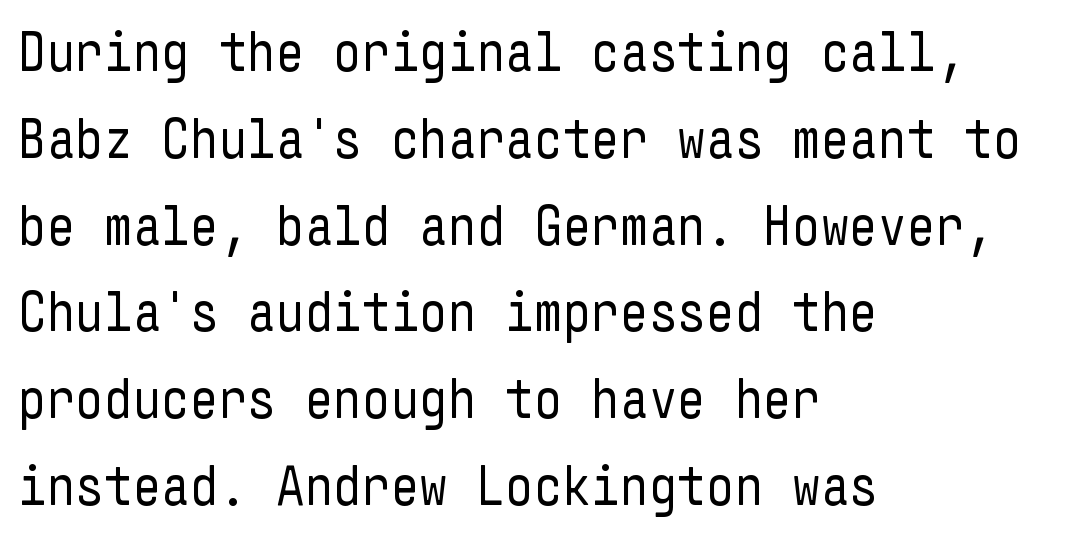
The image shows 56 px regular-weight, condensed sans-serif type, upright; set left-aligned, normal line spacing (1.55x), normal letter spacing, not underlined; low stroke contrast and a medium x-height.
